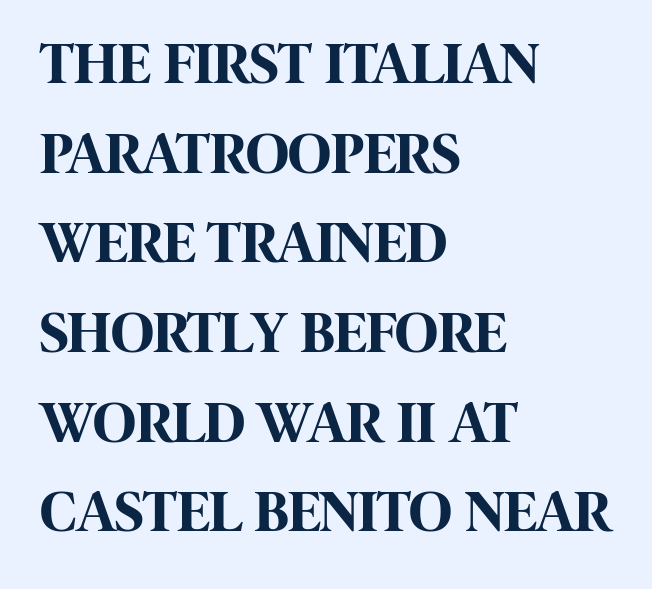
The rendering uses natural spacing where letterforms have individual widths. This is the regular roman posture of the typeface. The compositor pushed each line to the left boundary. Nope, no serifs anywhere on these letters. Honestly, the row spacing looks completely unremarkable.
